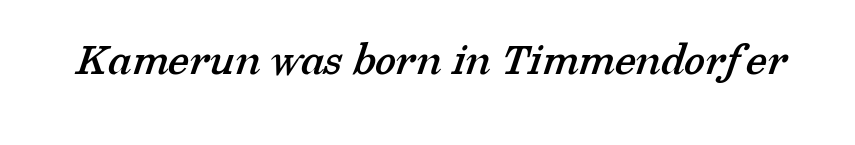
The image shows 48 px serif type; set normal letter spacing, not underlined; low stroke contrast and a medium x-height.
